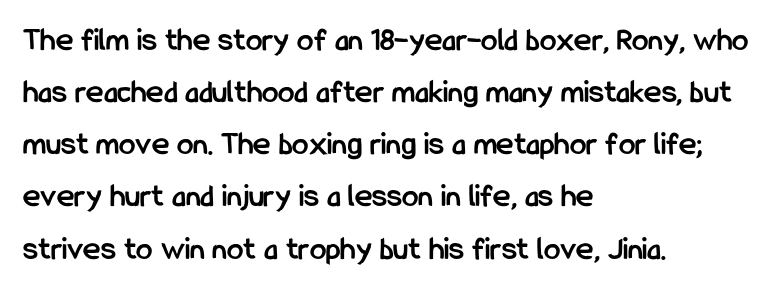
Q: Is the text bold? A: Yes.
Q: Is the text italic (slanted)? A: No, it is upright.
Q: Is the typeface a serif or a sans-serif typeface? A: Sans-serif.
Q: Is the text underlined? A: No.
Q: How is the paragraph aligned? A: Left-aligned.
Q: Is the spacing between letters normal or unusually wide? A: Normal.
Q: Is the spacing between lines tight, normal or loose? A: Normal.
Q: Width (condensed, normal, or wide)? A: Condensed.
Q: Stroke contrast? A: Low.
Q: x-height? A: Medium.
Q: Monospaced? A: No.
